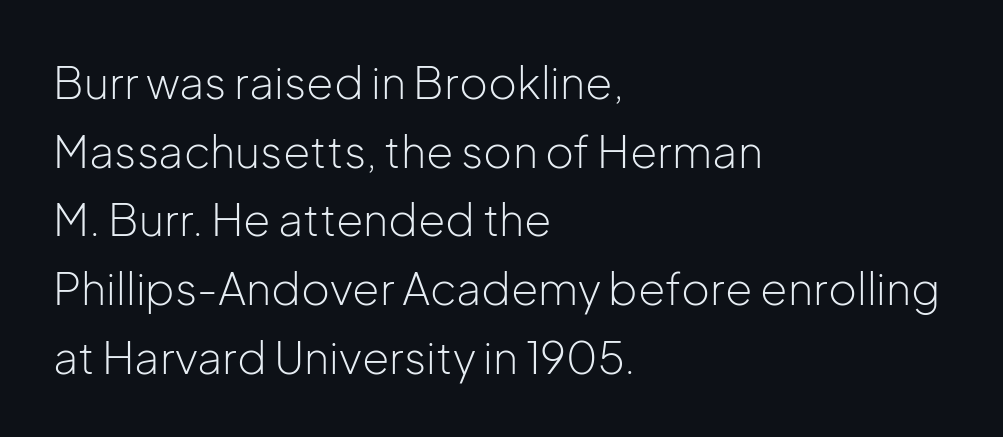
{"serif": "no", "italic": "no", "bold": "no", "weight": "light", "width": "normal", "stroke_contrast": "low", "x_height": "medium", "monospaced": "no", "underline": "no", "align": "left", "line_spacing": "normal", "line_spacing_ratio": 1.56, "letter_spacing": "normal", "letter_spacing_em": 0.0, "glyph_px": 44}
